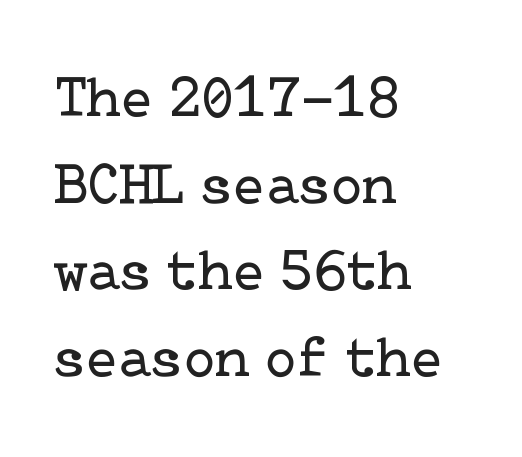
Weight: regular or lighter. Whoever set this chose a conventional vertical rhythm. This rendering uses left alignment, leaving the right contour irregular. Clear beneath every line of the passage. This rendering employs a face with finishing strokes, i.e., a serif.
